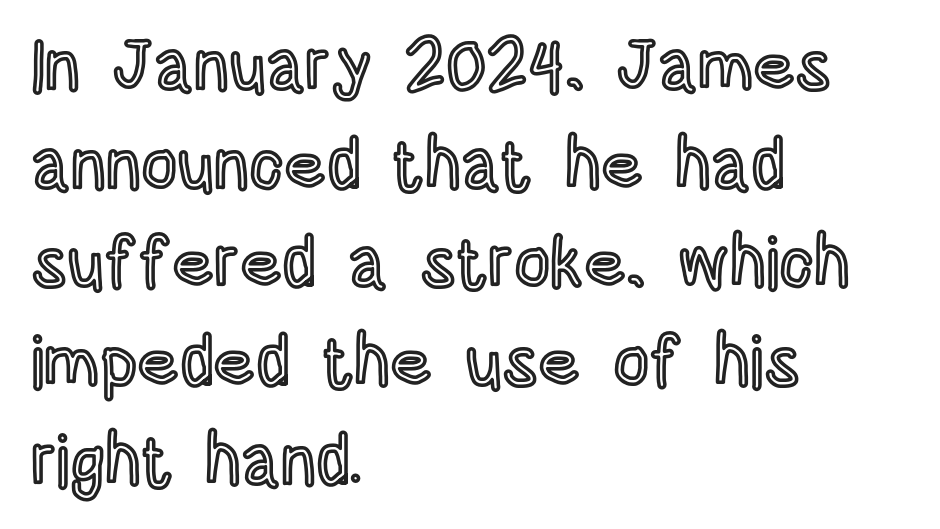
Q: Is the text italic (slanted)? A: No, it is upright.
Q: Is the text underlined? A: No.
Q: How is the paragraph aligned? A: Left-aligned.
Q: Is the spacing between letters normal or unusually wide? A: Normal.
Q: Is the spacing between lines tight, normal or loose? A: Normal.
Q: Width (condensed, normal, or wide)? A: Condensed.
Q: x-height? A: Large.
Q: Monospaced? A: No.
